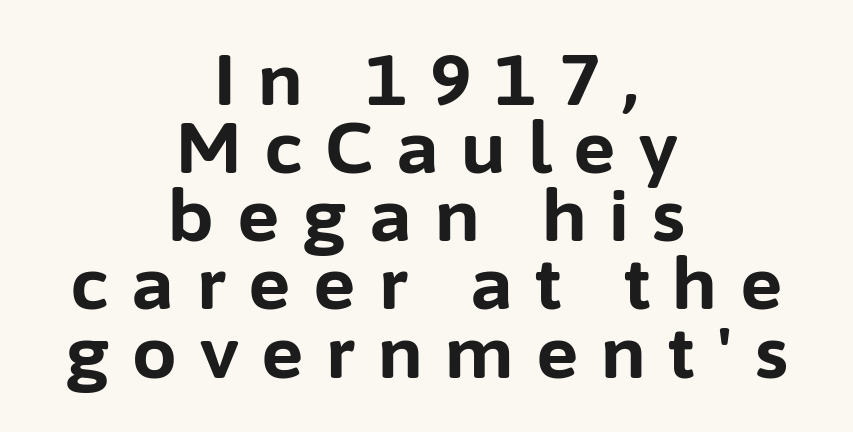
{"serif": "no", "italic": "no", "bold": "yes", "weight": "bold", "width": "normal", "stroke_contrast": "low", "x_height": "medium", "monospaced": "no", "underline": "no", "align": "center", "line_spacing": "tight", "line_spacing_ratio": 0.96, "letter_spacing": "wide", "letter_spacing_em": 0.32, "glyph_px": 71}
